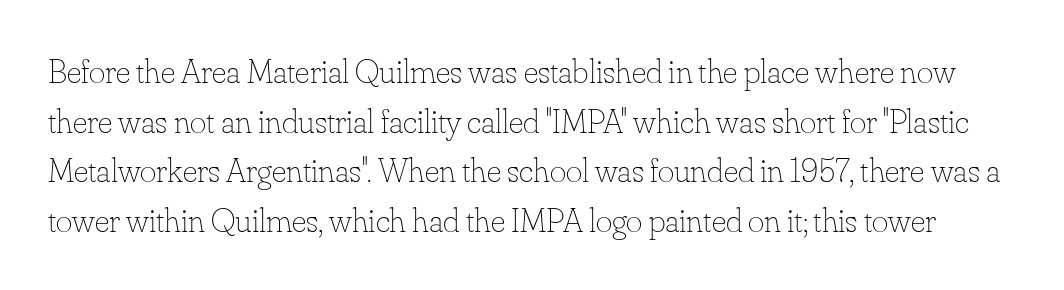
Q: Is the text bold? A: No.
Q: Is the text italic (slanted)? A: No, it is upright.
Q: Is the text underlined? A: No.
Q: Is the spacing between letters normal or unusually wide? A: Normal.
Q: Is the spacing between lines tight, normal or loose? A: Normal.
Q: Width (condensed, normal, or wide)? A: Normal.
Q: Stroke contrast? A: Low.
Q: x-height? A: Small.
Q: Monospaced? A: No.
